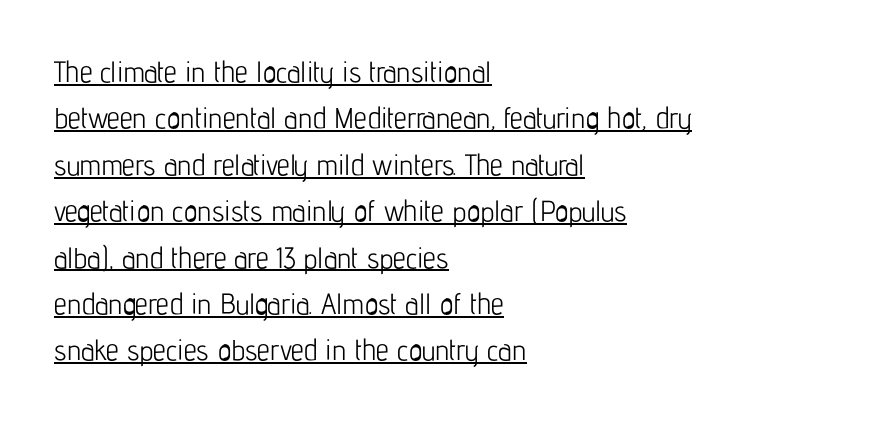
The typography opts for an upright posture over an oblique one. Nobody touched the tracking dial on this one. The characters display no serif detailing; their extremities are plain. Students, observe the line beneath the letters — that is underlining. Is this a fixed-width face? No — the glyphs have proportional, varying widths.
